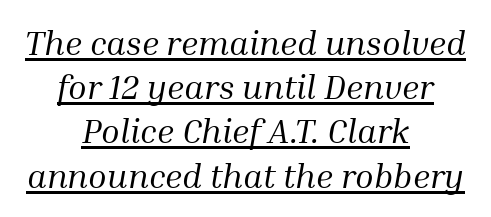
The passage shown is typeset with a serif family. Spacing verdict: proportional, widths tailored to each character. The glyphs are accompanied by a horizontal stroke just below them. Is the letter spacing exaggerated? No — it looks like the ordinary default.
